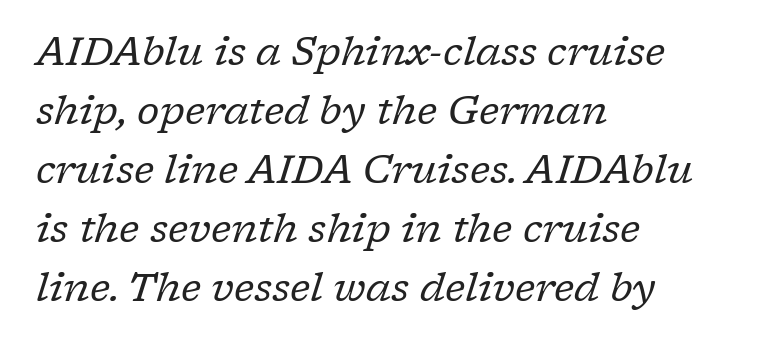
The image shows 39 px regular-weight serif type, italic (leaning right); set left-aligned, normal line spacing (1.51x), normal letter spacing, not underlined; low stroke contrast and a medium x-height.
